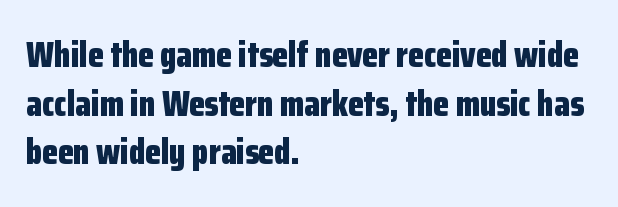
Q: Is the text bold? A: Yes.
Q: Is the text italic (slanted)? A: No, it is upright.
Q: Is the typeface a serif or a sans-serif typeface? A: Sans-serif.
Q: Is the text underlined? A: No.
Q: How is the paragraph aligned? A: Left-aligned.
Q: Is the spacing between letters normal or unusually wide? A: Normal.
Q: Is the spacing between lines tight, normal or loose? A: Normal.
Q: Width (condensed, normal, or wide)? A: Condensed.
Q: Stroke contrast? A: Low.
Q: x-height? A: Medium.
Q: Monospaced? A: No.
